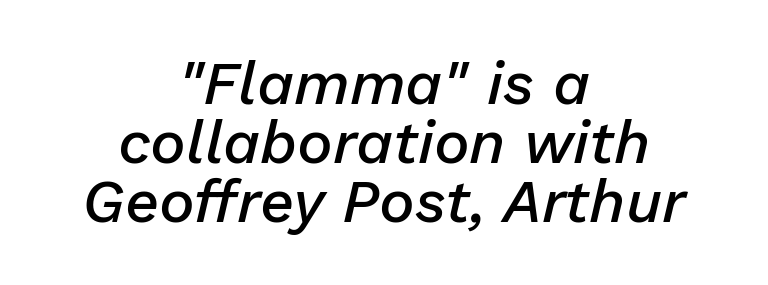
{"italic": "yes", "lean": "right", "slant_degrees": 13, "bold": "semi", "weight": "semibold", "width": "normal", "stroke_contrast": "low", "x_height": "medium", "monospaced": "no", "underline": "no", "align": "center", "line_spacing": "tight", "line_spacing_ratio": 0.98, "letter_spacing": "normal", "letter_spacing_em": 0.0, "glyph_px": 60}
